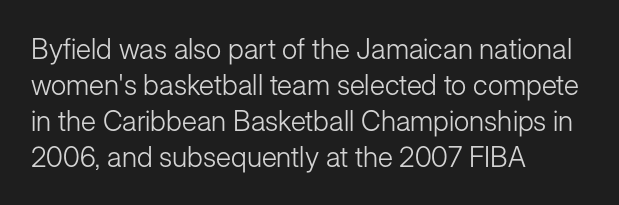
{"serif": "no", "italic": "no", "bold": "no", "weight": "light", "width": "normal", "stroke_contrast": "low", "x_height": "medium", "monospaced": "no", "underline": "no", "align": "left", "line_spacing": "normal", "line_spacing_ratio": 1.28, "letter_spacing": "normal", "letter_spacing_em": 0.0, "glyph_px": 28}
